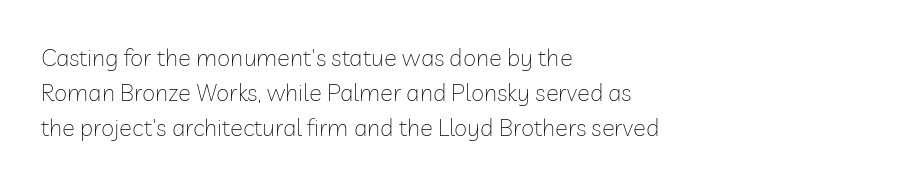
Q: Is the text bold? A: No.
Q: Is the text italic (slanted)? A: No, it is upright.
Q: Is the text underlined? A: No.
Q: How is the paragraph aligned? A: Left-aligned.
Q: Is the spacing between letters normal or unusually wide? A: Normal.
Q: Is the spacing between lines tight, normal or loose? A: Normal.
